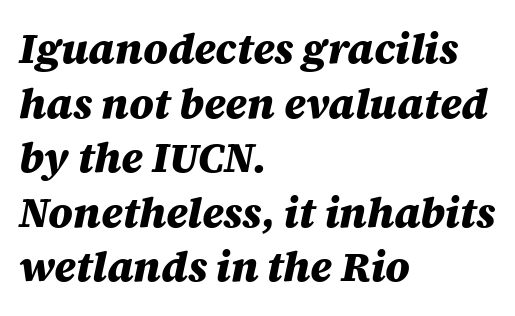
Q: Is the text bold? A: Yes.
Q: Is the text italic (slanted)? A: Yes, it leans right by about 12 degrees.
Q: Is the text underlined? A: No.
Q: How is the paragraph aligned? A: Left-aligned.
Q: Is the spacing between letters normal or unusually wide? A: Normal.
Q: Is the spacing between lines tight, normal or loose? A: Normal.
Q: Width (condensed, normal, or wide)? A: Normal.
Q: Stroke contrast? A: Medium.
Q: x-height? A: Large.
Q: Monospaced? A: No.
